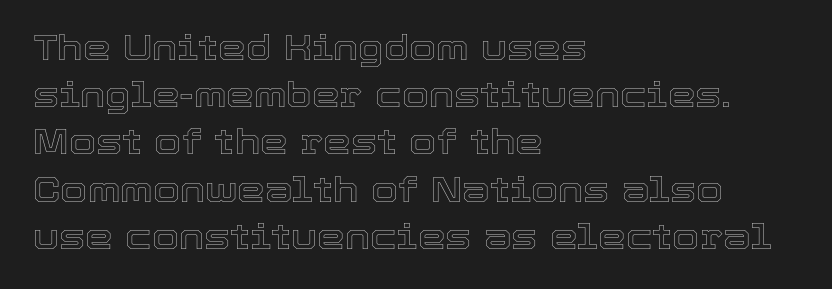
Q: Is the text italic (slanted)? A: No, it is upright.
Q: Is the text underlined? A: No.
Q: How is the paragraph aligned? A: Left-aligned.
Q: Is the spacing between letters normal or unusually wide? A: Normal.
Q: Is the spacing between lines tight, normal or loose? A: Normal.
Q: Width (condensed, normal, or wide)? A: Normal.
Q: x-height? A: Medium.
Q: Monospaced? A: No.
